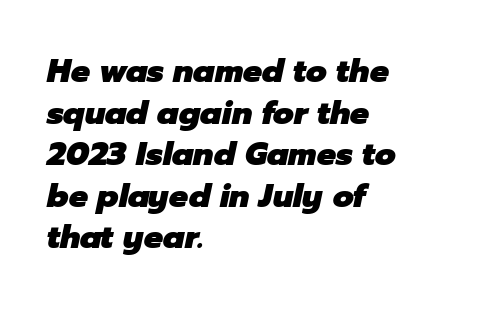
If you measured baseline to baseline, you'd find a middling distance. You could not count columns in this text — the font is proportionally spaced. Students, this is bold: see how much ink each stroke carries. Nobody touched the tracking dial on this one. Type without underlining.
